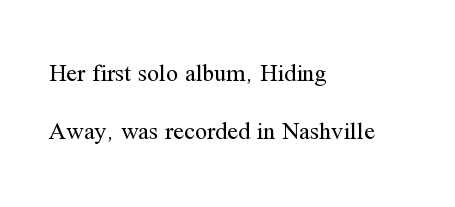
Q: Is the text bold? A: No.
Q: Is the text italic (slanted)? A: No, it is upright.
Q: Is the text underlined? A: No.
Q: How is the paragraph aligned? A: Left-aligned.
Q: Is the spacing between letters normal or unusually wide? A: Normal.
Q: Is the spacing between lines tight, normal or loose? A: Loose.
